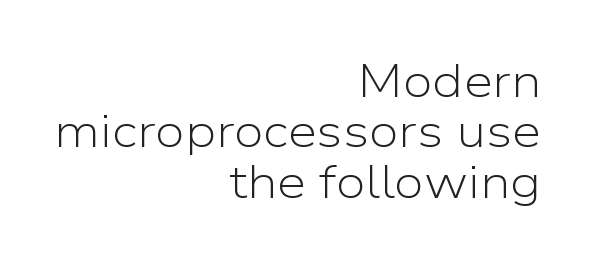
You could not count columns in this text — the font is proportionally spaced. Rule under the text: the space is simply empty. This reads as an unemphasized weight, regular at the heaviest. Tall strokes in this sample are plumb rather than angled.
